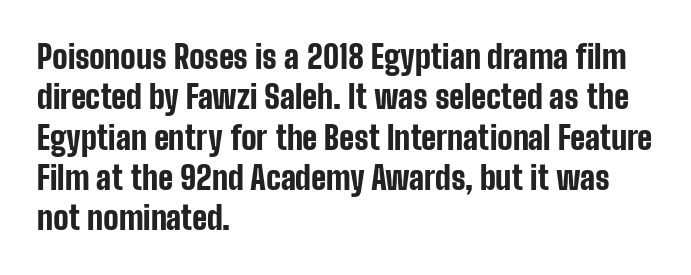
The rendering keeps characters at their native spacing. These words are printed bold, with thick strokes throughout. What's the leading like? Ordinary, nothing unusual. Beneath every word, the page is bare. Is this a fixed-width face? No — the glyphs have proportional, varying widths. Posture: straight, roman, zero tilt.
